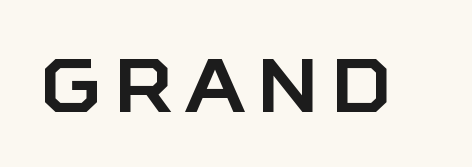
The image shows 75 px sans-serif type, upright; set not underlined; low stroke contrast and a large x-height.
